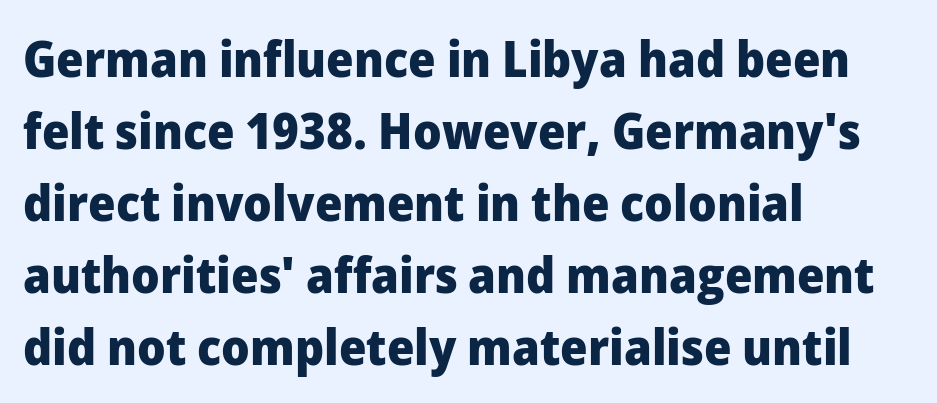
{"serif": "no", "italic": "no", "bold": "yes", "weight": "heavy", "width": "normal", "stroke_contrast": "low", "x_height": "medium", "monospaced": "no", "underline": "no", "align": "left", "line_spacing": "normal", "line_spacing_ratio": 1.44, "letter_spacing": "normal", "letter_spacing_em": 0.0, "glyph_px": 50}
